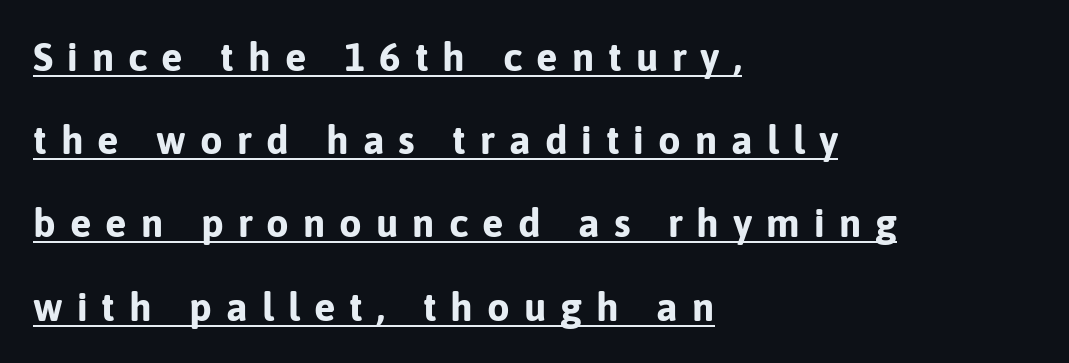
Q: Is the text bold? A: Yes.
Q: Is the text italic (slanted)? A: No, it is upright.
Q: Is the typeface a serif or a sans-serif typeface? A: Sans-serif.
Q: Is the text underlined? A: Yes.
Q: How is the paragraph aligned? A: Left-aligned.
Q: Is the spacing between letters normal or unusually wide? A: Unusually wide.
Q: Is the spacing between lines tight, normal or loose? A: Loose.
Q: Width (condensed, normal, or wide)? A: Normal.
Q: Stroke contrast? A: Low.
Q: x-height? A: Medium.
Q: Monospaced? A: No.
